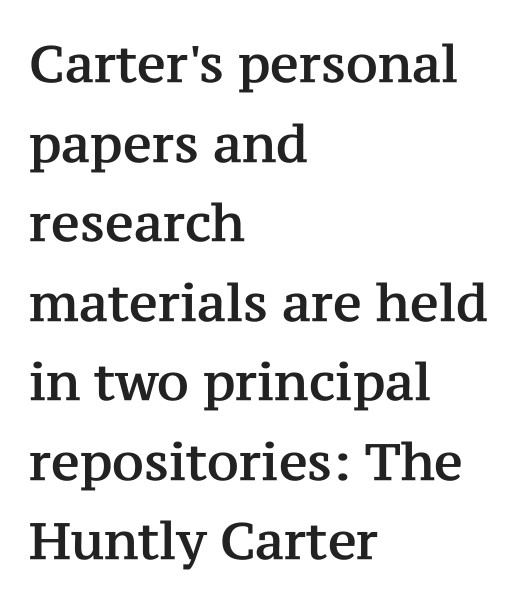
Beneath every word, the page is bare. The face used here is seriffed, in the tradition of book romans. The passage shown has conventional tracking throughout. A typesetter would call this leading conventional body-copy spacing. This is the regular roman posture of the typeface. These lines are rendered in a variable-pitch font.
